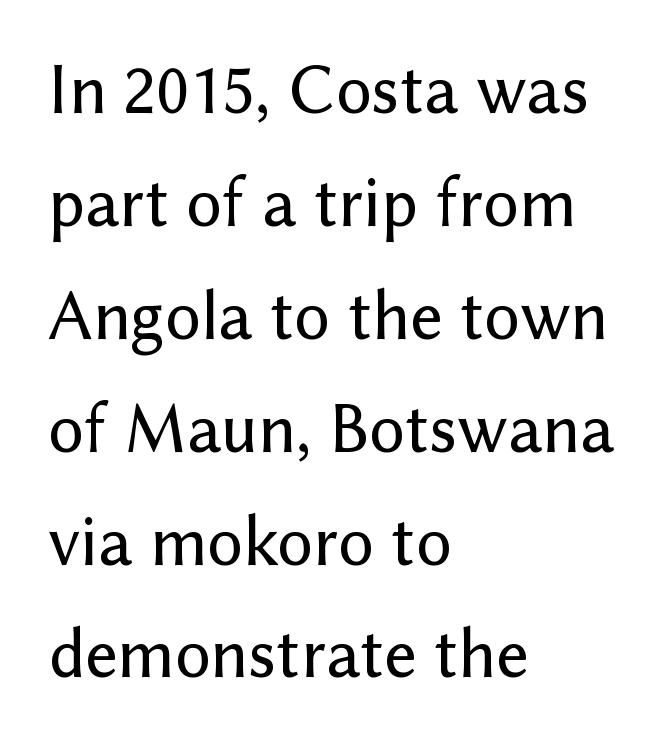
{"serif": "no", "italic": "no", "width": "normal", "stroke_contrast": "low", "x_height": "medium", "monospaced": "no", "underline": "no", "align": "left", "line_spacing": "normal", "line_spacing_ratio": 1.59, "letter_spacing": "normal", "letter_spacing_em": 0.0, "glyph_px": 71}
